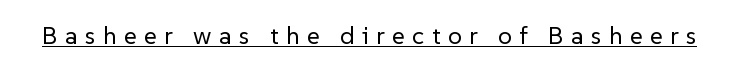
No italicization has been applied; the sample stays upright. Spacing between characters has been opened up far beyond the box default. Nothing heavy about these letters — not bold at all. You can see a thin bar hugging the bottom of the glyphs.
